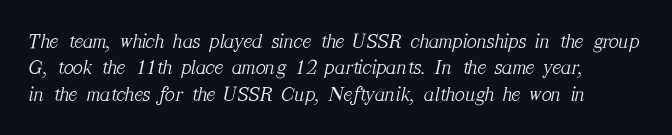
{"italic": "yes", "lean": "right", "slant_degrees": 12, "bold": "no", "underline": "no", "line_spacing": "normal", "line_spacing_ratio": 1.26, "letter_spacing": "normal", "letter_spacing_em": 0.0, "glyph_px": 21}
